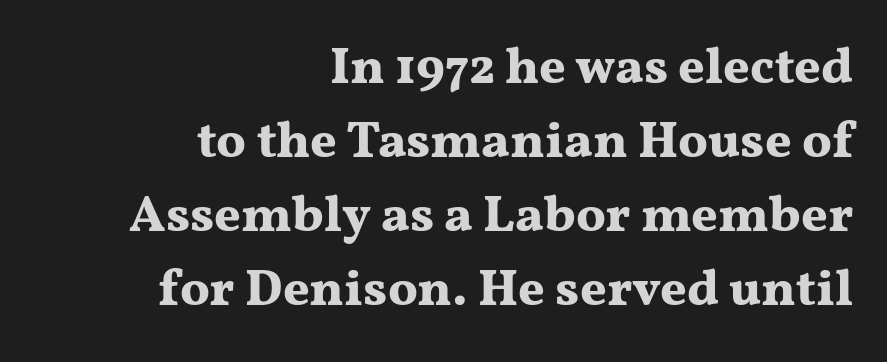
The image shows 51 px bold, wide serif type, upright; set right-aligned, normal line spacing (1.45x), normal letter spacing, not underlined; medium stroke contrast and a medium x-height.
